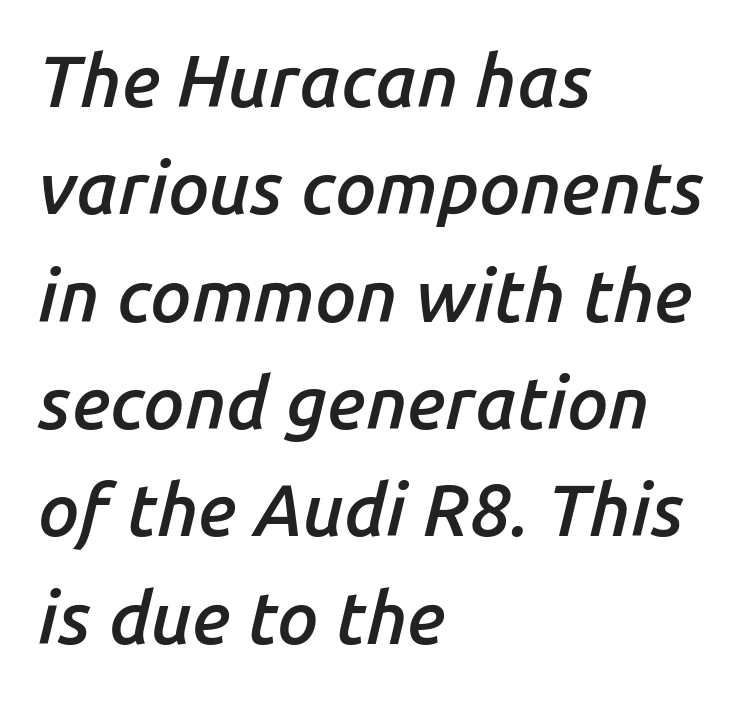
The image shows 73 px semibold type, italic (leaning right); set left-aligned, normal line spacing (1.47x), normal letter spacing, not underlined; low stroke contrast and a medium x-height.
